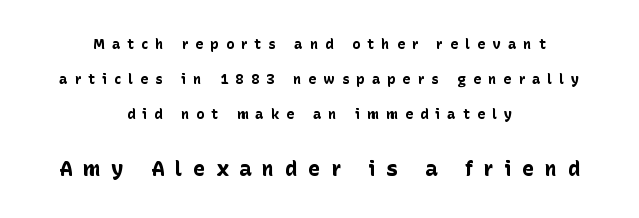
The image shows 21 px bold type, upright; set centered, loose line spacing (2.49x), unusually wide letter spacing (+0.5 em), not underlined; the second (bottom) block is 1.5x larger.
